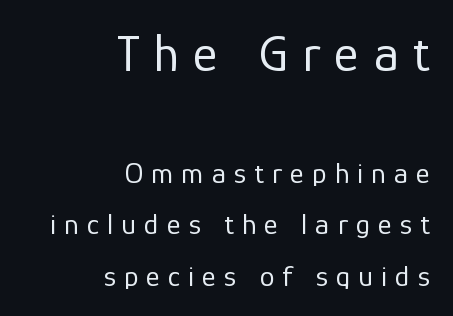
{"serif": "no", "italic": "no", "bold": "no", "weight": "regular", "width": "normal", "stroke_contrast": "low", "x_height": "medium", "monospaced": "no", "underline": "no", "align": "right", "line_spacing_ratio": 1.71, "letter_spacing": "wide", "letter_spacing_em": 0.27, "larger_block": "first", "size_ratio": 1.77, "glyph_px": 53}
